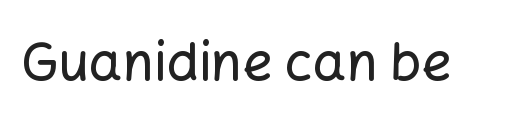
Q: Is the text italic (slanted)? A: No, it is upright.
Q: Is the typeface a serif or a sans-serif typeface? A: Sans-serif.
Q: Is the text underlined? A: No.
Q: Is the spacing between letters normal or unusually wide? A: Normal.
Q: Width (condensed, normal, or wide)? A: Normal.
Q: Stroke contrast? A: Low.
Q: x-height? A: Medium.
Q: Monospaced? A: No.
